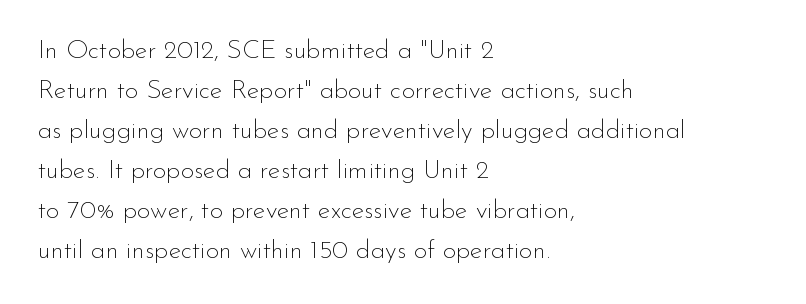
The image shows 26 px text type, upright; set left-aligned, normal line spacing (1.54x), normal letter spacing, not underlined.
